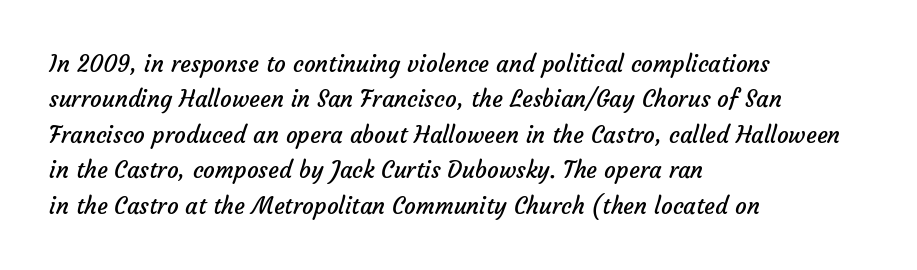
{"bold": "no", "underline": "no", "align": "left", "line_spacing": "normal", "line_spacing_ratio": 1.54, "letter_spacing": "normal", "letter_spacing_em": 0.0, "glyph_px": 23}
